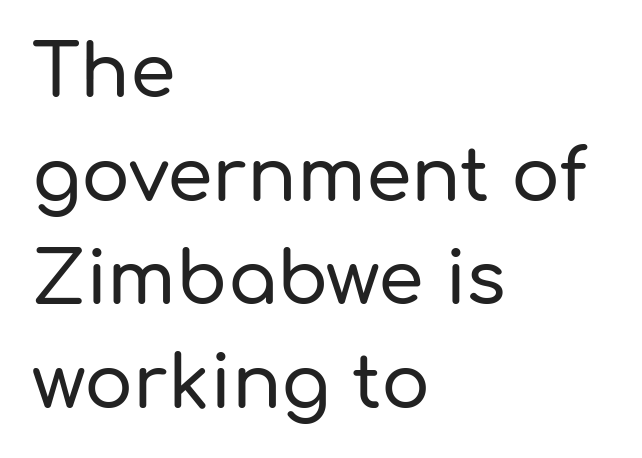
{"serif": "no", "italic": "no", "width": "normal", "stroke_contrast": "low", "x_height": "medium", "monospaced": "no", "underline": "no", "align": "left", "line_spacing": "normal", "line_spacing_ratio": 1.42, "letter_spacing": "normal", "letter_spacing_em": 0.0, "glyph_px": 73}
